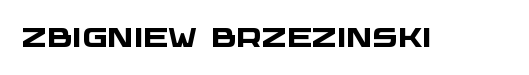
Thick stems and heavy bowls — unmistakably bold. The specimen omits any rule beneath the text block's lines. How are the letters spaced? Ordinarily, with no added tracking.
